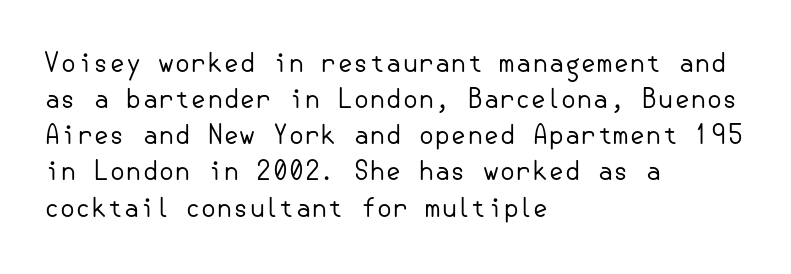
Q: Is the text bold? A: No.
Q: Is the text italic (slanted)? A: No, it is upright.
Q: Is the text underlined? A: No.
Q: How is the paragraph aligned? A: Left-aligned.
Q: Is the spacing between letters normal or unusually wide? A: Normal.
Q: Is the spacing between lines tight, normal or loose? A: Normal.
